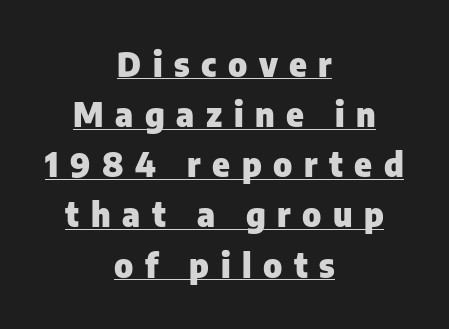
The image shows 33 px heavy sans-serif type, upright; set centered, normal line spacing (1.52x), unusually wide letter spacing (+0.35 em), underlined; low stroke contrast and a medium x-height.
